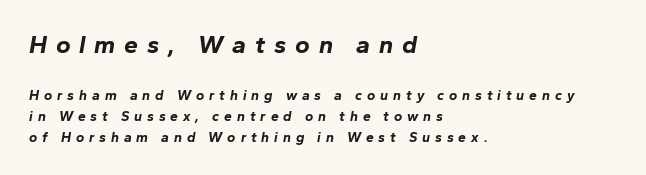
Students, note that the glyphs here are deliberately spaced far apart. Quick note: interline space is typical. An italicized treatment has been applied to the whole sample. A student would call this left alignment; a typographer would say flush left, rag right. Of the two passages, the one on top uses the larger point size. Each glyph is drawn with heavy, bold strokes.
